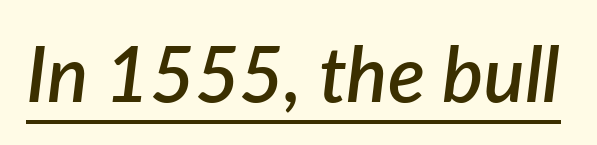
Q: Is the text bold? A: Semi-bold.
Q: Is the text italic (slanted)? A: Yes, it leans right by about 7 degrees.
Q: Is the text underlined? A: Yes.
Q: Is the spacing between letters normal or unusually wide? A: Normal.
Q: Width (condensed, normal, or wide)? A: Normal.
Q: Stroke contrast? A: Low.
Q: x-height? A: Medium.
Q: Monospaced? A: No.
